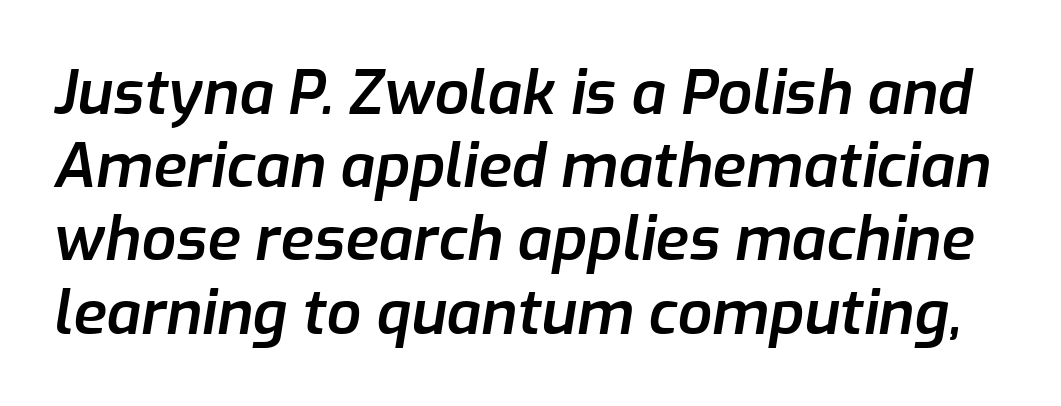
Compared with typical body copy, the letter spacing here is the same. Glance below the letters and you will spot only blank space. The letters advance in unequal steps, a hallmark of proportional type. Does the weight exceed regular? Yes, but only to semibold.
